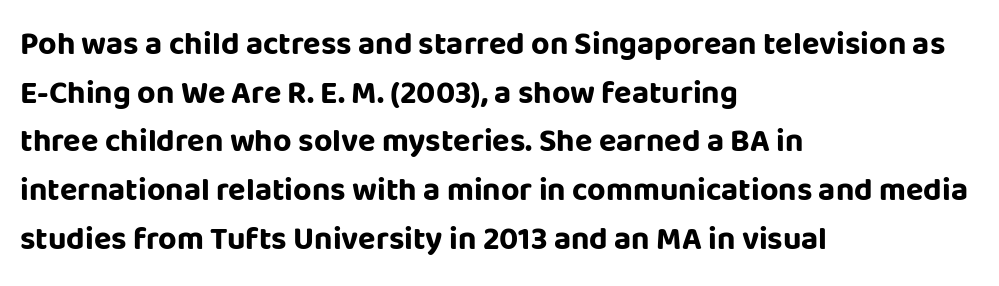
The face used here is a sans, in the tradition of grotesques and geometrics. The letters stand upright; this is a roman face. Standard letterfit; no display-style spreading of the glyphs. Notice how descenders clear the ascenders below comfortably — that's standard leading. Here the designer chose a conventional face with non-uniform glyph widths.
